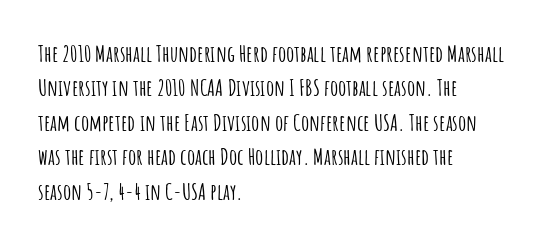
Q: Is the text italic (slanted)? A: No, it is upright.
Q: Is the text underlined? A: No.
Q: How is the paragraph aligned? A: Left-aligned.
Q: Is the spacing between letters normal or unusually wide? A: Normal.
Q: Is the spacing between lines tight, normal or loose? A: Normal.
